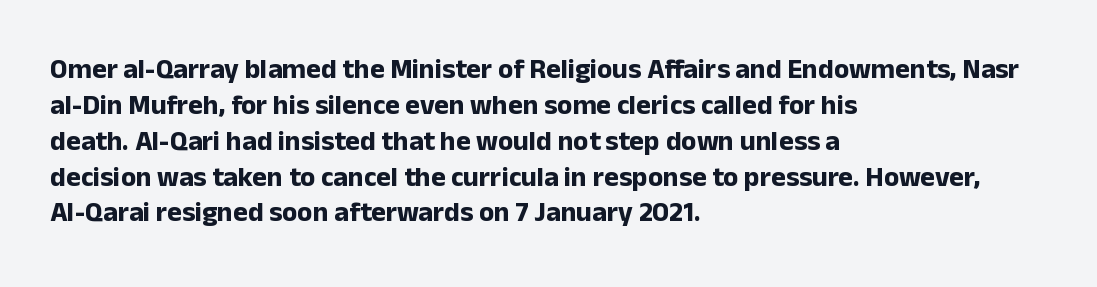
A student would call this left alignment; a typographer would say flush left, rag right. Caption: bold face, heavy strokes. Nope, not italic — everything's standing straight. Compared with typical paragraphs, the rows here are spaced about the same. Type style note: lacks serifs. Bare-footed words on every line.
